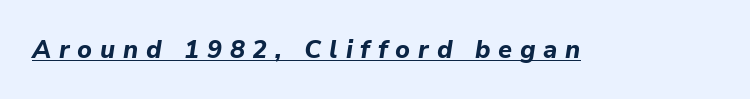
Q: Is the text bold? A: Yes.
Q: Is the text italic (slanted)? A: Yes, it leans right by about 9 degrees.
Q: Is the text underlined? A: Yes.
Q: Is the spacing between letters normal or unusually wide? A: Unusually wide.
